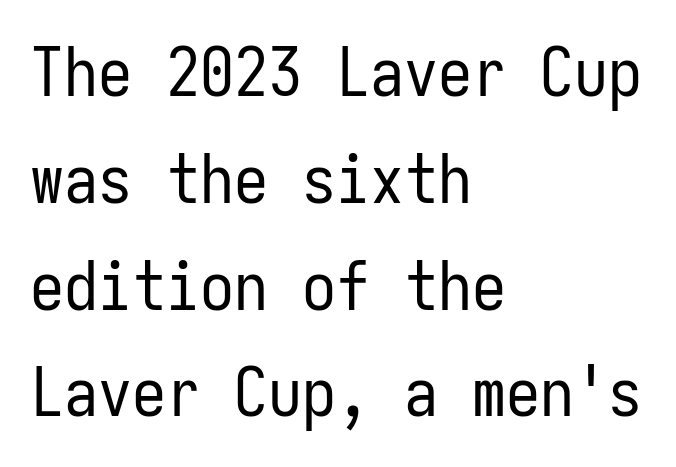
The image shows 68 px regular-weight, condensed sans-serif type, upright, monospaced; set left-aligned, normal line spacing (1.57x), normal letter spacing, not underlined; low stroke contrast and a medium x-height.
